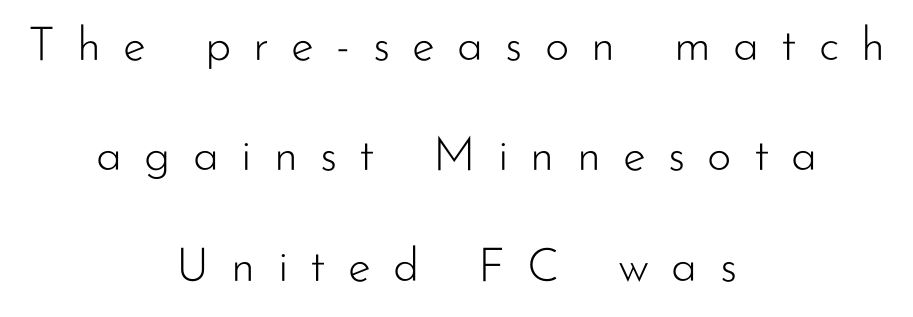
This is not heavy type; no bold has been used. This is roman type, the default non-slanted kind. To sum up the face: it is a sans, with no serifs. Plain, unruled lines of type. You could not count columns in this text — the font is proportionally spaced.
